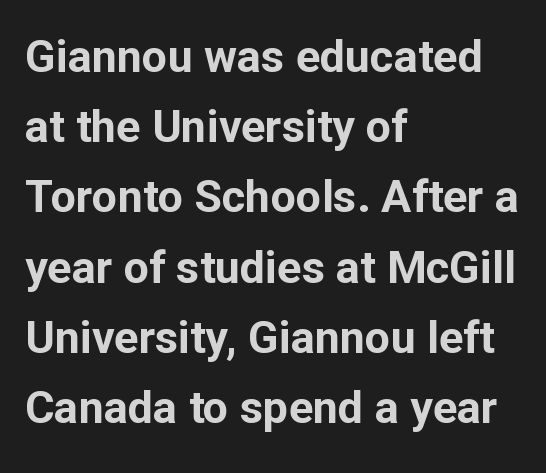
The image shows 45 px bold sans-serif type, upright; set left-aligned, normal line spacing (1.56x), normal letter spacing, not underlined; low stroke contrast and a medium x-height.
